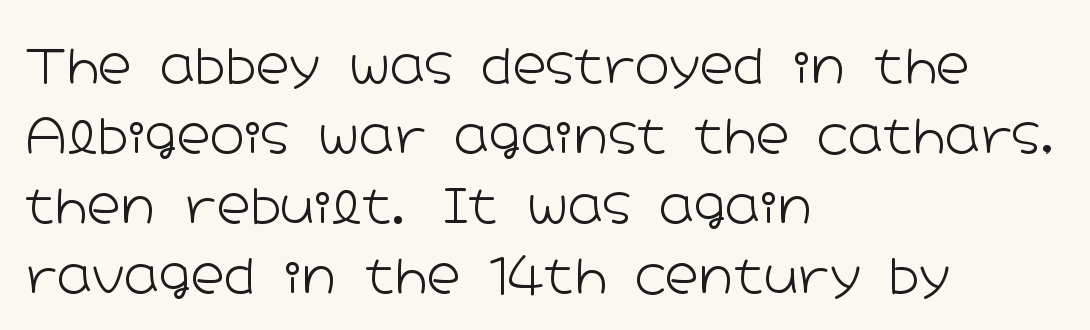
{"serif": "no", "italic": "no", "bold": "no", "weight": "light", "width": "wide", "stroke_contrast": "low", "x_height": "medium", "monospaced": "no", "underline": "no", "align": "left", "line_spacing": "normal", "line_spacing_ratio": 1.49, "letter_spacing": "normal", "letter_spacing_em": 0.0, "glyph_px": 47}
